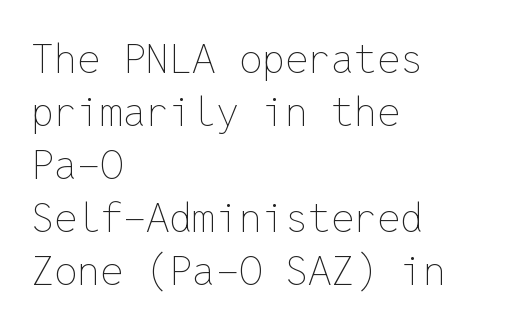
{"italic": "no", "bold": "no", "weight": "thin", "width": "normal", "stroke_contrast": "low", "x_height": "medium", "monospaced": "yes", "underline": "no", "align": "left", "line_spacing": "normal", "line_spacing_ratio": 1.29, "letter_spacing": "normal", "letter_spacing_em": 0.0, "glyph_px": 41}
